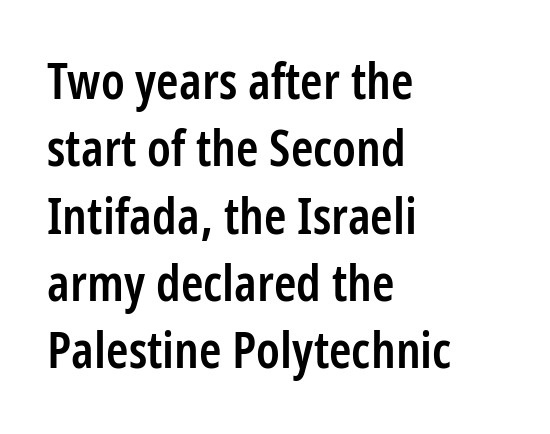
The image shows 51 px semibold, condensed sans-serif type, upright; set left-aligned, normal line spacing (1.32x), normal letter spacing, not underlined; low stroke contrast and a medium x-height.
